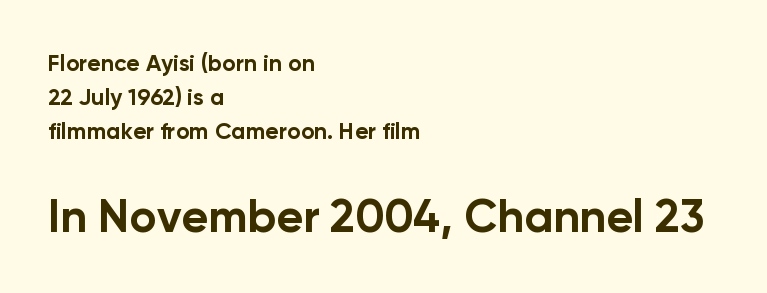
{"serif": "no", "italic": "no", "bold": "yes", "weight": "bold", "width": "normal", "stroke_contrast": "low", "x_height": "medium", "monospaced": "no", "underline": "no", "align": "left", "line_spacing": "normal", "line_spacing_ratio": 1.48, "letter_spacing": "normal", "letter_spacing_em": 0.0, "larger_block": "second", "size_ratio": 2.0, "glyph_px": 46}
